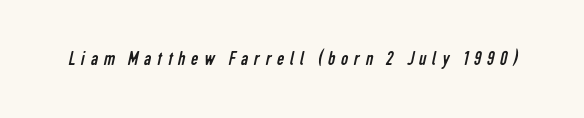
{"bold": "no", "underline": "no", "letter_spacing": "wide", "letter_spacing_em": 0.29, "glyph_px": 20}
